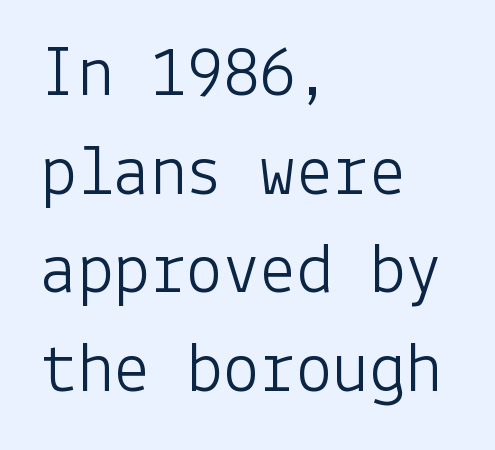
Is the block centered? No — it sits flush against the left margin. Classification — sans serif. Nope, not italic — everything's standing straight. Tracking value appears to be zero — textbook default spacing. The passage shown stacks its lines at a standard gap. No heavy texture on the line: the type isn't bold.
